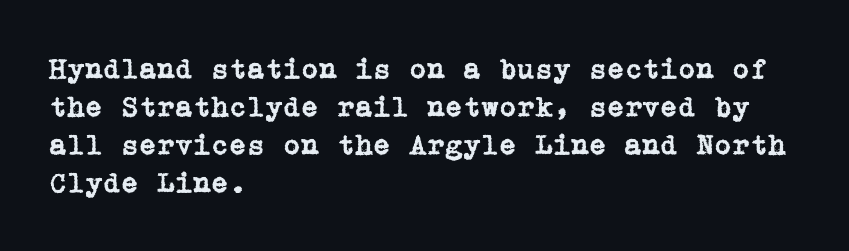
Q: Is the text italic (slanted)? A: No, it is upright.
Q: Is the typeface a serif or a sans-serif typeface? A: Serif.
Q: Is the text underlined? A: No.
Q: How is the paragraph aligned? A: Left-aligned.
Q: Is the spacing between letters normal or unusually wide? A: Normal.
Q: Is the spacing between lines tight, normal or loose? A: Normal.
Q: Width (condensed, normal, or wide)? A: Normal.
Q: Stroke contrast? A: Low.
Q: x-height? A: Medium.
